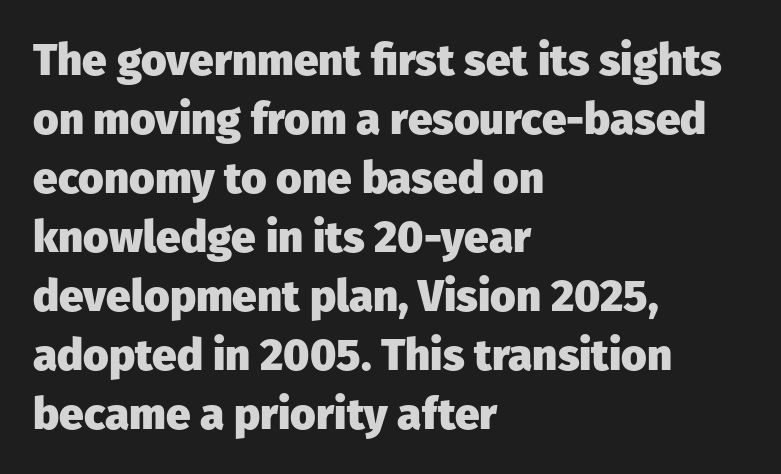
Q: Is the text bold? A: Yes.
Q: Is the text italic (slanted)? A: No, it is upright.
Q: Is the typeface a serif or a sans-serif typeface? A: Sans-serif.
Q: Is the text underlined? A: No.
Q: How is the paragraph aligned? A: Left-aligned.
Q: Is the spacing between letters normal or unusually wide? A: Normal.
Q: Is the spacing between lines tight, normal or loose? A: Normal.
Q: Width (condensed, normal, or wide)? A: Normal.
Q: Stroke contrast? A: Low.
Q: x-height? A: Medium.
Q: Monospaced? A: No.
